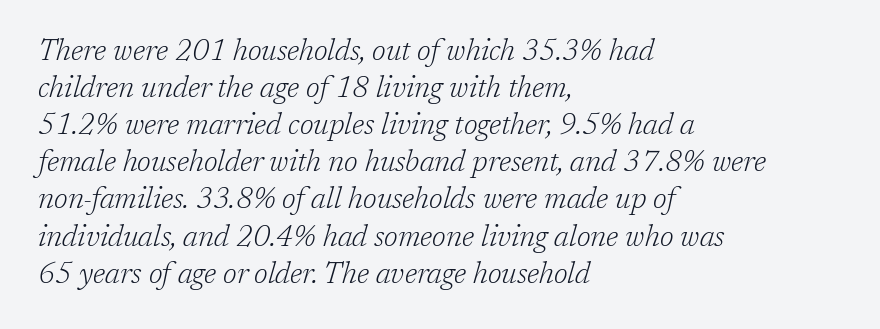
Spacing verdict: proportional, widths tailored to each character. Short note: letters normally spaced. Type without underlining. The face used here is seriffed, in the tradition of book romans. Reading down the column, the eye jumps a familiar distance to each next line.
